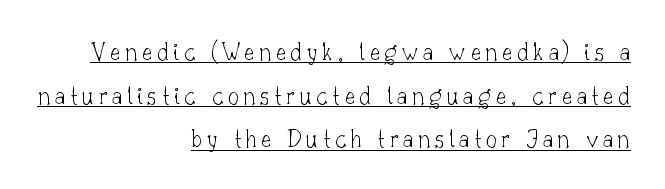
Style check: upright. The letters look calm and open, with moderate or lighter stems. Vertical spacing — default. What decoration does the sample have? An underline.
